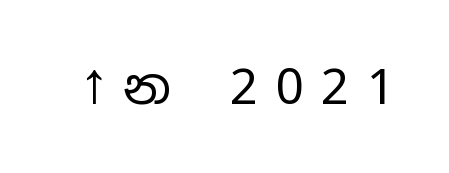
The image shows 49 px regular-weight, wide sans-serif type, upright; set unusually wide letter spacing (+0.36 em), not underlined; low stroke contrast and a medium x-height.
